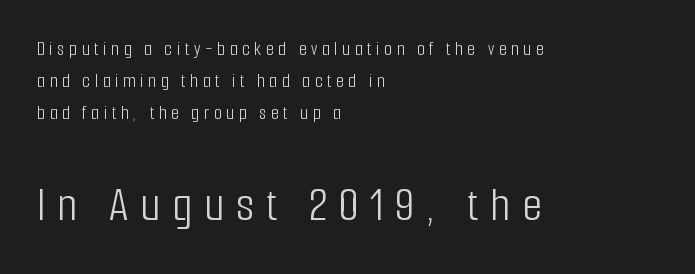
The image shows 51 px light, condensed sans-serif type, upright; set left-aligned, normal line spacing (1.61x), unusually wide letter spacing (+0.23 em), not underlined; the second (bottom) block is 2.55x larger; low stroke contrast and a medium x-height.
